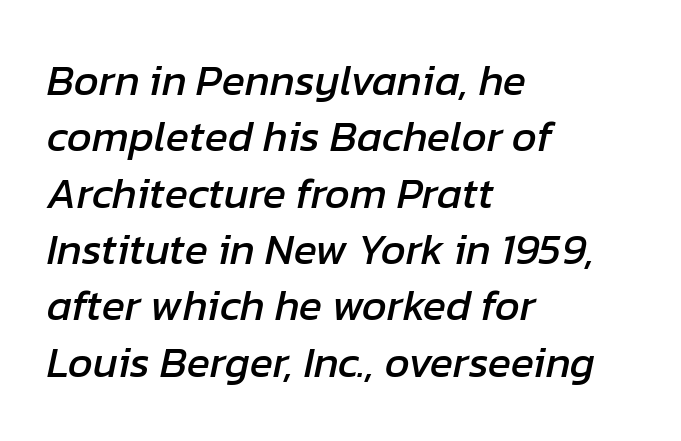
The letters advance in unequal steps, a hallmark of proportional type. The face used here has a pronounced slope to its letters. A typesetter would call this leading conventional body-copy spacing. Compared with a centered layout, this one pins lines to the left instead. Compared with typical body copy, the letter spacing here is the same.
